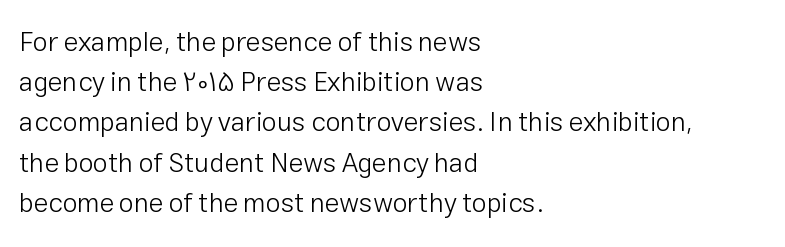
The image shows 27 px text type, upright; set left-aligned, normal line spacing (1.49x), normal letter spacing, not underlined.
